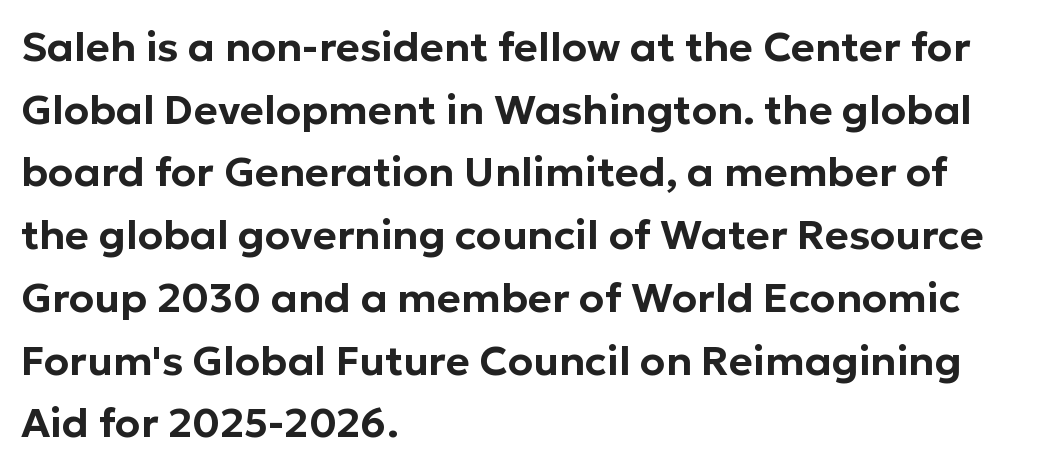
The image shows 41 px sans-serif type, upright; set left-aligned, normal line spacing (1.53x), normal letter spacing, not underlined; low stroke contrast and a medium x-height.
